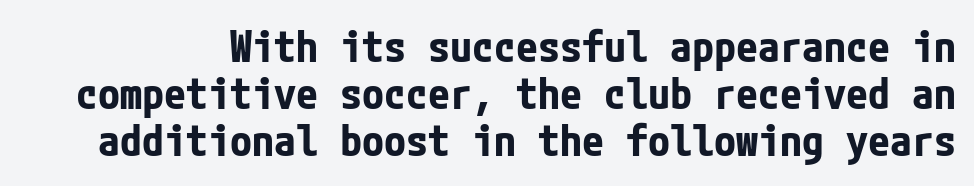
{"serif": "no", "italic": "no", "bold": "yes", "weight": "bold", "width": "condensed", "stroke_contrast": "low", "x_height": "medium", "underline": "no", "line_spacing": "tight", "line_spacing_ratio": 1.07, "letter_spacing": "normal", "letter_spacing_em": 0.0, "glyph_px": 44}
